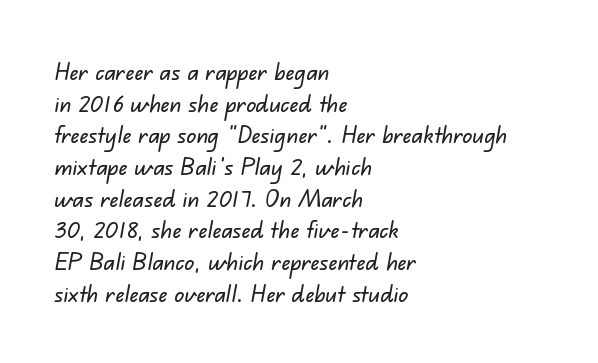
The image shows 24 px text type; set left-aligned, normal line spacing (1.32x), normal letter spacing, not underlined.
